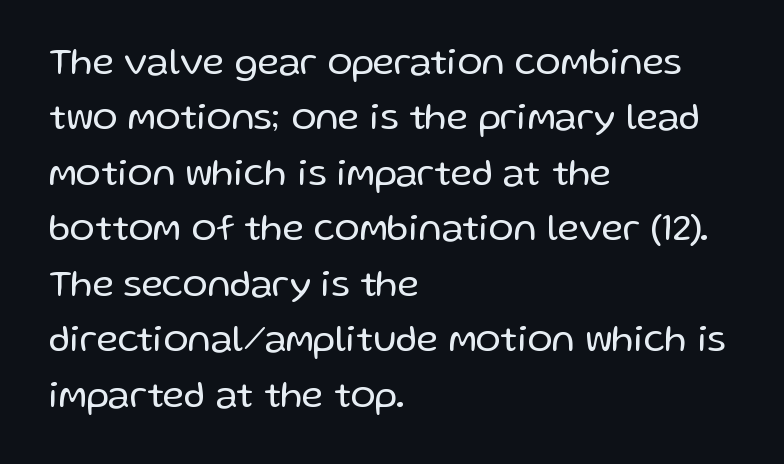
Q: Is the text bold? A: No.
Q: Is the text italic (slanted)? A: No, it is upright.
Q: Is the typeface a serif or a sans-serif typeface? A: Sans-serif.
Q: Is the text underlined? A: No.
Q: How is the paragraph aligned? A: Left-aligned.
Q: Is the spacing between letters normal or unusually wide? A: Normal.
Q: Is the spacing between lines tight, normal or loose? A: Normal.
Q: Width (condensed, normal, or wide)? A: Normal.
Q: Stroke contrast? A: Low.
Q: x-height? A: Medium.
Q: Monospaced? A: No.
